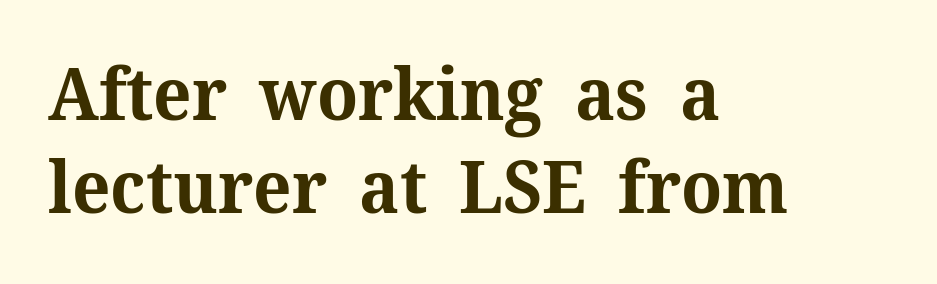
Q: Is the text bold? A: Yes.
Q: Is the text italic (slanted)? A: No, it is upright.
Q: Is the typeface a serif or a sans-serif typeface? A: Serif.
Q: Is the text underlined? A: No.
Q: How is the paragraph aligned? A: Left-aligned.
Q: Is the spacing between letters normal or unusually wide? A: Normal.
Q: Is the spacing between lines tight, normal or loose? A: Normal.
Q: Width (condensed, normal, or wide)? A: Normal.
Q: Stroke contrast? A: Medium.
Q: x-height? A: Medium.
Q: Monospaced? A: No.
